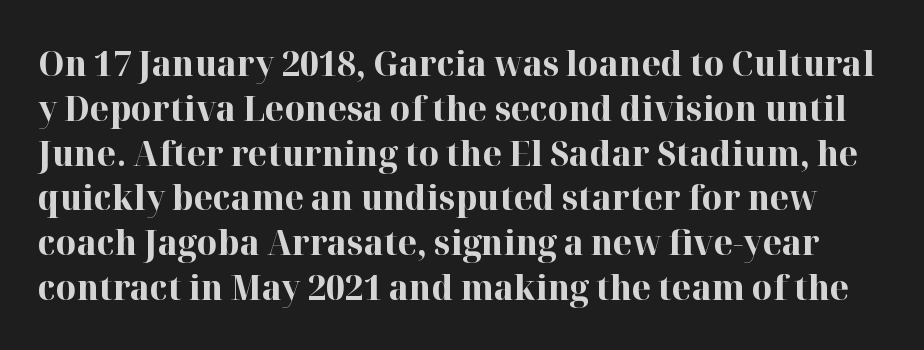
Q: Is the text bold? A: Yes.
Q: Is the text italic (slanted)? A: No, it is upright.
Q: Is the typeface a serif or a sans-serif typeface? A: Serif.
Q: Is the text underlined? A: No.
Q: Is the spacing between letters normal or unusually wide? A: Normal.
Q: Is the spacing between lines tight, normal or loose? A: Normal.
Q: Width (condensed, normal, or wide)? A: Normal.
Q: Stroke contrast? A: High.
Q: x-height? A: Medium.
Q: Monospaced? A: No.
